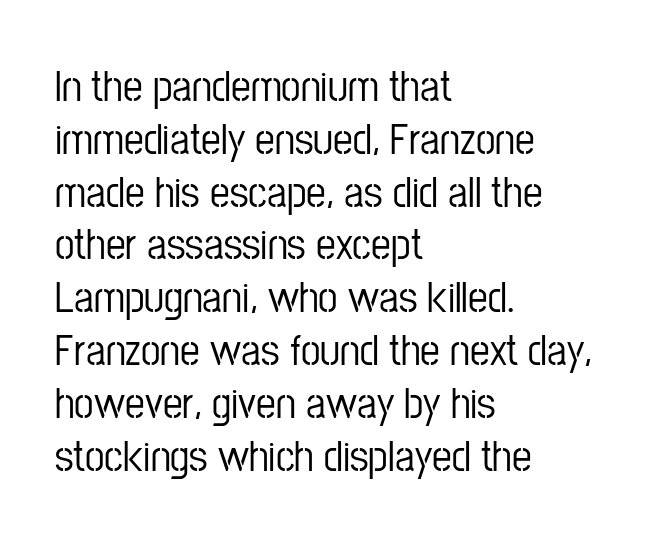
Q: Is the text italic (slanted)? A: No, it is upright.
Q: Is the typeface a serif or a sans-serif typeface? A: Sans-serif.
Q: Is the text underlined? A: No.
Q: How is the paragraph aligned? A: Left-aligned.
Q: Is the spacing between letters normal or unusually wide? A: Normal.
Q: Width (condensed, normal, or wide)? A: Condensed.
Q: Stroke contrast? A: Low.
Q: x-height? A: Medium.
Q: Monospaced? A: No.
